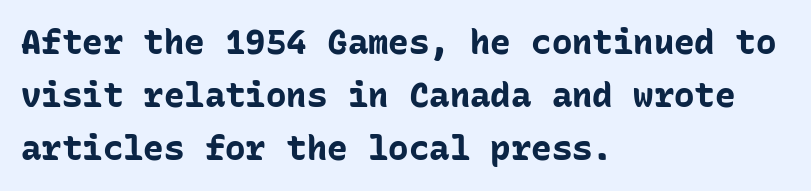
{"serif": "no", "italic": "no", "bold": "yes", "weight": "bold", "width": "normal", "stroke_contrast": "low", "x_height": "medium", "monospaced": "yes", "underline": "no", "align": "left", "line_spacing": "normal", "line_spacing_ratio": 1.56, "letter_spacing": "normal", "letter_spacing_em": 0.0, "glyph_px": 34}
